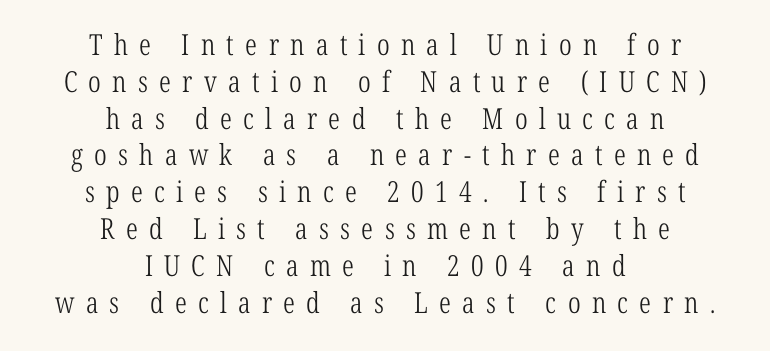
These lines were composed using upright roman letters. Has an underline been added? It has not. In terms of letterspacing, this is a distinctly airy, spread setting. What kind of face is this? One with serifs.
